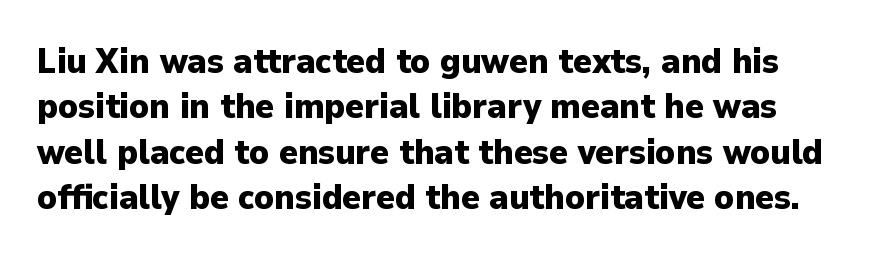
Q: Is the text bold? A: Yes.
Q: Is the text italic (slanted)? A: No, it is upright.
Q: Is the typeface a serif or a sans-serif typeface? A: Sans-serif.
Q: Is the text underlined? A: No.
Q: Is the spacing between letters normal or unusually wide? A: Normal.
Q: Is the spacing between lines tight, normal or loose? A: Normal.
Q: Width (condensed, normal, or wide)? A: Normal.
Q: Stroke contrast? A: Low.
Q: x-height? A: Medium.
Q: Monospaced? A: No.
